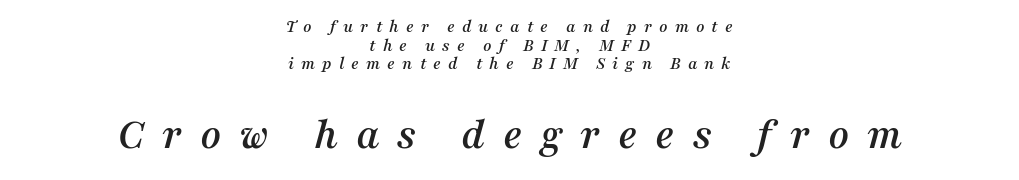
Q: Is the text italic (slanted)? A: Yes, it leans right by about 16 degrees.
Q: Is the typeface a serif or a sans-serif typeface? A: Serif.
Q: Is the text underlined? A: No.
Q: How is the paragraph aligned? A: Centered.
Q: Is the spacing between letters normal or unusually wide? A: Unusually wide.
Q: Is the spacing between lines tight, normal or loose? A: Tight.
Q: Which block of text is set in a larger size, the first (top) or the second (bottom)? A: The second (bottom) one.
Q: Width (condensed, normal, or wide)? A: Normal.
Q: Stroke contrast? A: Medium.
Q: x-height? A: Medium.
Q: Monospaced? A: No.
